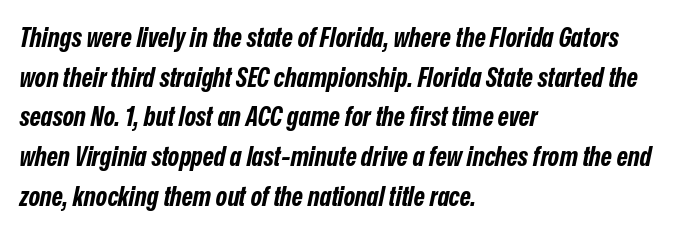
Yep, that's italic — everything's leaning. Has an underline been added? It has not. The ragged edge is on the right, which tells us the setting is flush left. Quick note: interline space is typical. The rendering uses a bold face; every stroke is thick and dark.
